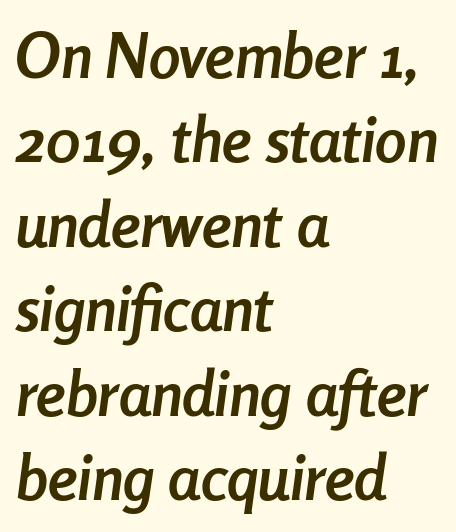
Spacing verdict: proportional, widths tailored to each character. All the whitespace from short lines collects on the right. The words here are not underlined. Honestly, the row spacing looks completely unremarkable. Emphasis-style slanted type is in use. Compared with an ordinary text face, these strokes are far heavier — a full bold.
